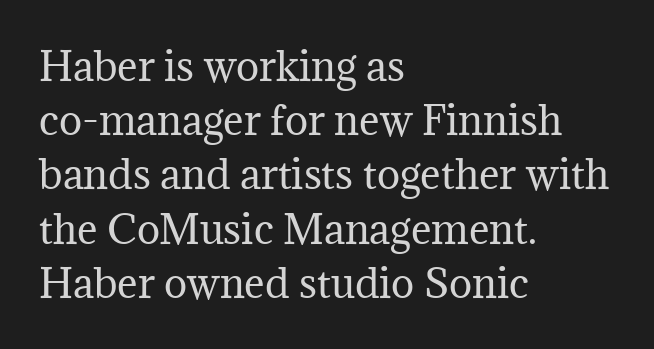
Q: Is the text bold? A: No.
Q: Is the text italic (slanted)? A: No, it is upright.
Q: Is the typeface a serif or a sans-serif typeface? A: Serif.
Q: Is the text underlined? A: No.
Q: How is the paragraph aligned? A: Left-aligned.
Q: Is the spacing between letters normal or unusually wide? A: Normal.
Q: Is the spacing between lines tight, normal or loose? A: Normal.
Q: Width (condensed, normal, or wide)? A: Normal.
Q: Stroke contrast? A: Medium.
Q: x-height? A: Medium.
Q: Monospaced? A: No.
